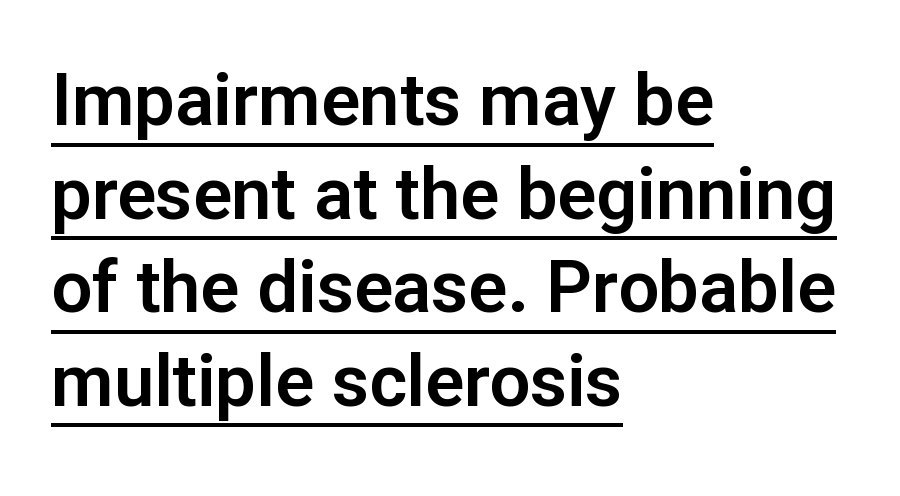
The image shows 72 px sans-serif type, upright; set left-aligned, normal line spacing (1.3x), normal letter spacing, underlined; low stroke contrast and a medium x-height.
